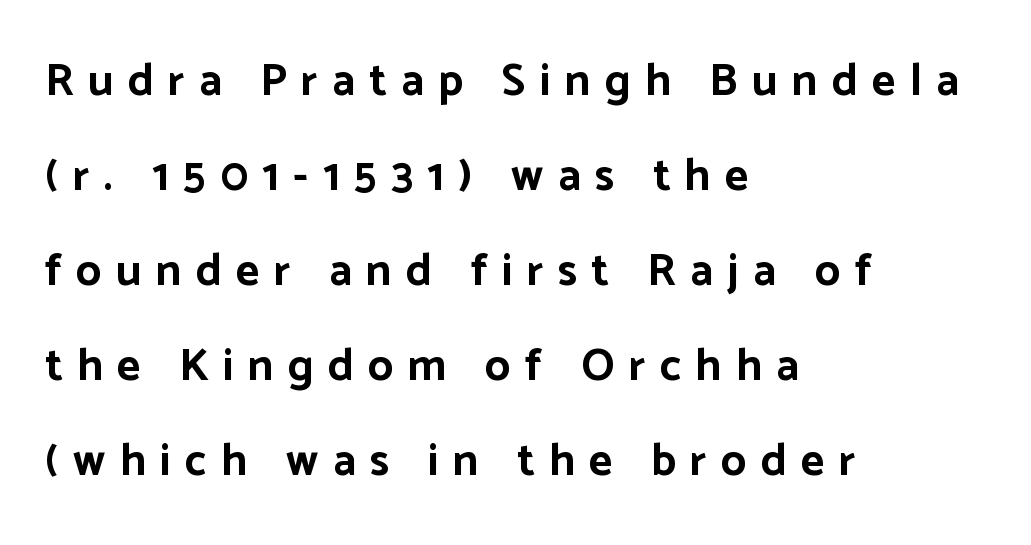
The image shows 45 px bold sans-serif type, upright; set left-aligned, loose line spacing (2.11x), unusually wide letter spacing (+0.32 em), not underlined; low stroke contrast and a medium x-height.
